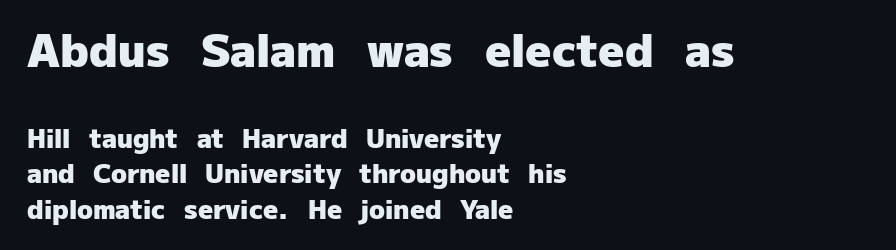
The image shows 45 px heavy sans-serif type, upright; set left-aligned, normal line spacing (1.37x), normal letter spacing, not underlined; the first (top) block is 1.73x larger; low stroke contrast and a medium x-height.
